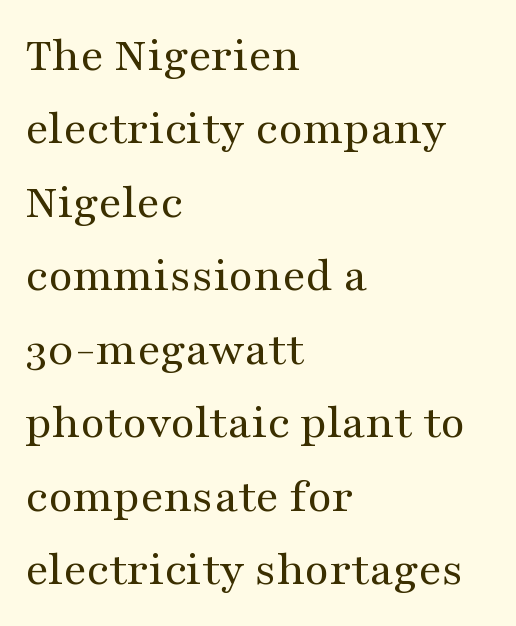
{"serif": "yes", "italic": "no", "bold": "no", "weight": "regular", "width": "wide", "stroke_contrast": "medium", "x_height": "medium", "monospaced": "no", "underline": "no", "align": "left", "line_spacing": "normal", "line_spacing_ratio": 1.47, "letter_spacing": "normal", "letter_spacing_em": 0.0, "glyph_px": 50}
